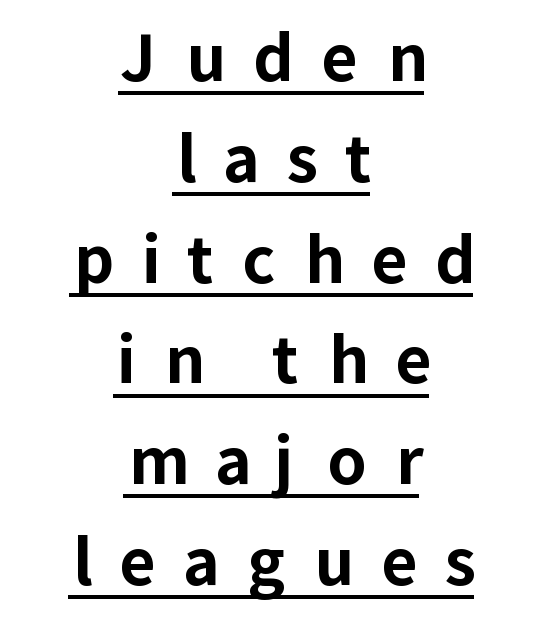
The image shows 63 px bold sans-serif type, upright; set centered, normal line spacing (1.6x), unusually wide letter spacing (+0.44 em), underlined; low stroke contrast and a medium x-height.
